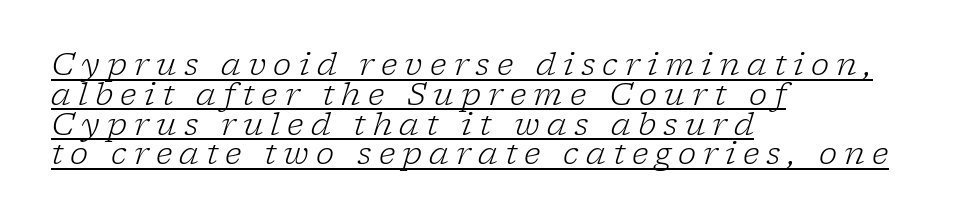
{"serif": "yes", "italic": "yes", "lean": "right", "slant_degrees": 17, "bold": "no", "weight": "light", "width": "normal", "stroke_contrast": "low", "x_height": "medium", "monospaced": "no", "underline": "yes", "align": "left", "line_spacing": "tight", "line_spacing_ratio": 0.96, "letter_spacing": "wide", "letter_spacing_em": 0.23, "glyph_px": 31}
